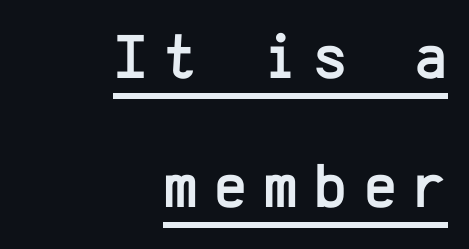
The image shows 63 px sans-serif type, upright, monospaced; set right-aligned, loose line spacing (2.05x), unusually wide letter spacing (+0.27 em), underlined; low stroke contrast and a medium x-height.
